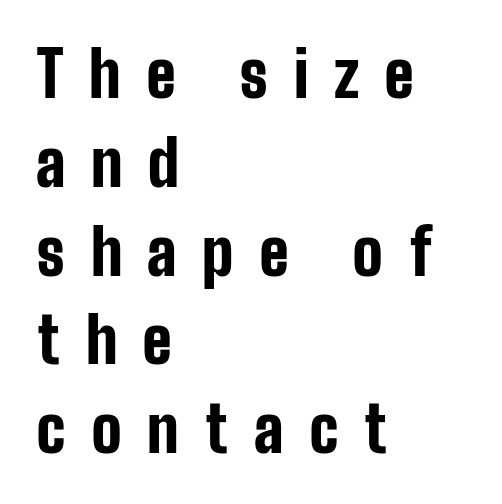
Q: Is the text bold? A: Yes.
Q: Is the text italic (slanted)? A: No, it is upright.
Q: Is the typeface a serif or a sans-serif typeface? A: Sans-serif.
Q: Is the text underlined? A: No.
Q: How is the paragraph aligned? A: Left-aligned.
Q: Is the spacing between letters normal or unusually wide? A: Unusually wide.
Q: Is the spacing between lines tight, normal or loose? A: Normal.
Q: Width (condensed, normal, or wide)? A: Condensed.
Q: Stroke contrast? A: Low.
Q: x-height? A: Medium.
Q: Monospaced? A: No.
